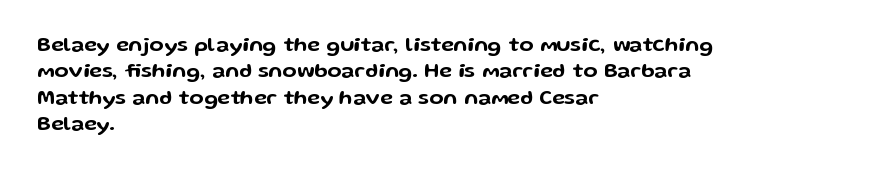
The image shows 21 px text type, upright; set left-aligned, normal line spacing (1.26x), normal letter spacing, not underlined.
